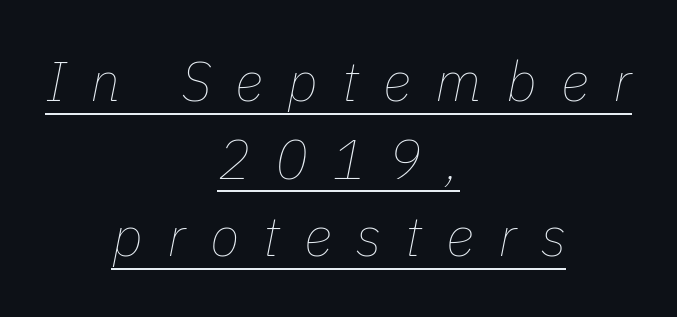
The letters advance in unequal steps, a hallmark of proportional type. This reads as an unemphasized weight, regular at the heaviest. Would a proofreader flag this as italicized? Yes. A normal amount of white space separates one row of letters from the next. These characters rest on top of a visible drawn line. Every row of glyphs is offset so its center matches the block's center.
